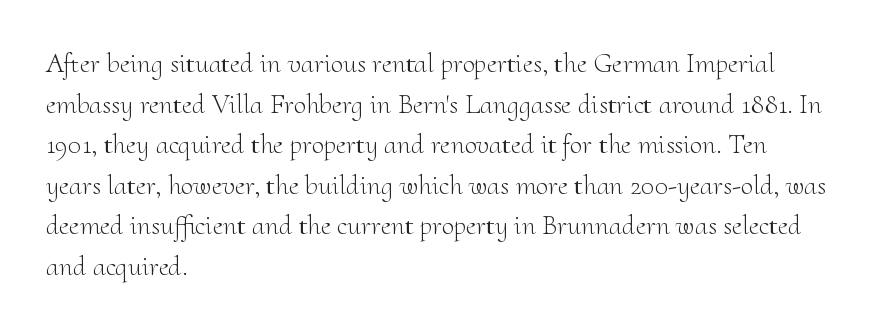
Q: Is the text bold? A: No.
Q: Is the text italic (slanted)? A: No, it is upright.
Q: Is the typeface a serif or a sans-serif typeface? A: Serif.
Q: Is the text underlined? A: No.
Q: How is the paragraph aligned? A: Left-aligned.
Q: Is the spacing between letters normal or unusually wide? A: Normal.
Q: Is the spacing between lines tight, normal or loose? A: Normal.
Q: Width (condensed, normal, or wide)? A: Normal.
Q: Stroke contrast? A: Medium.
Q: x-height? A: Small.
Q: Monospaced? A: No.
